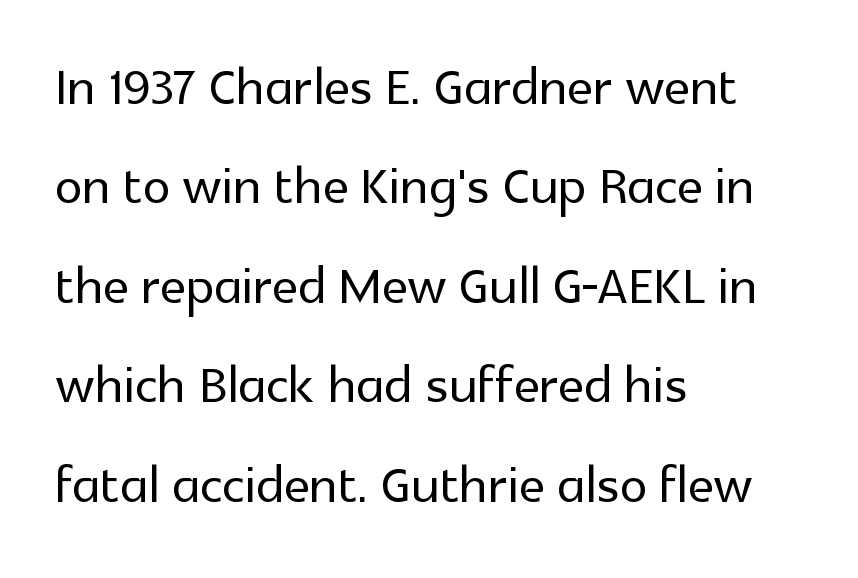
A typesetter would call this proportional, since set widths differ per character. Each letter's strokes conclude bluntly, with no projecting serifs. The paragraph shown leans on its left margin. There is no visible air inserted between adjacent glyphs. Bare-footed words on every line.
